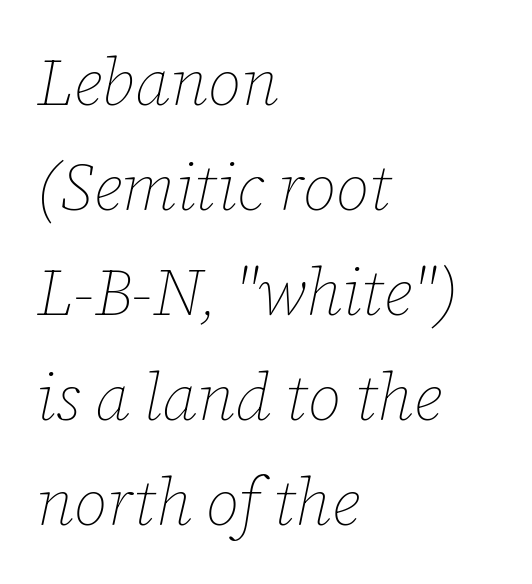
The image shows 66 px thin type, italic (leaning right); set left-aligned, normal line spacing (1.59x), normal letter spacing, not underlined; low stroke contrast and a medium x-height.
